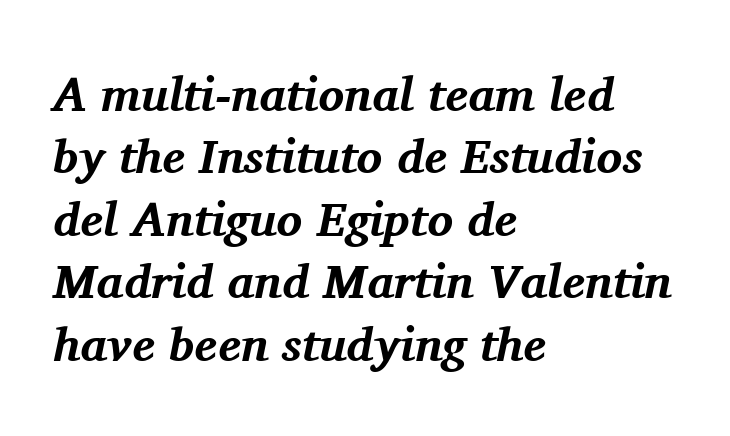
Letterform terminals end in serifs throughout the passage. Each new line begins a customary step beneath the previous one. Look at the tracking — it's just the regular setting, nothing added. Stroke thickness is high; the sample reads as a true bold. Clear beneath every line of the passage. This sample uses an oblique cut, with every glyph tilted off the vertical.
